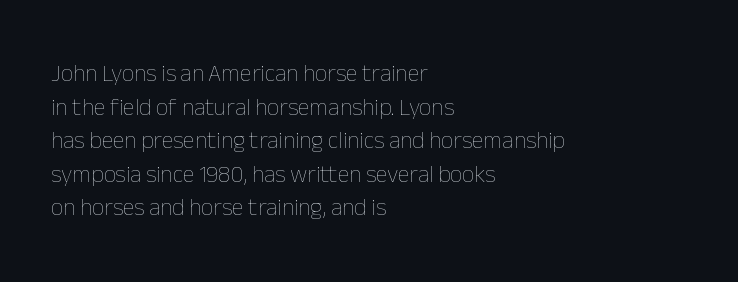
{"italic": "no", "bold": "no", "underline": "no", "align": "left", "line_spacing": "normal", "line_spacing_ratio": 1.4, "letter_spacing": "normal", "letter_spacing_em": 0.0, "glyph_px": 24}
